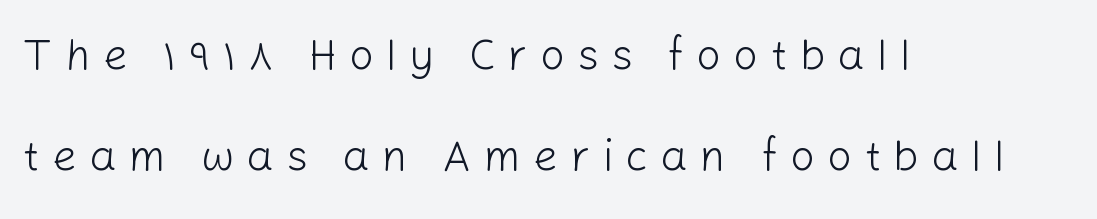
{"serif": "no", "italic": "no", "bold": "no", "weight": "light", "width": "normal", "stroke_contrast": "low", "x_height": "medium", "monospaced": "no", "underline": "no", "align": "left", "line_spacing": "loose", "line_spacing_ratio": 2.36, "letter_spacing": "wide", "letter_spacing_em": 0.29, "glyph_px": 43}
